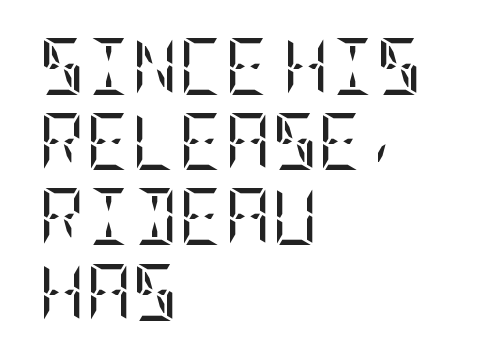
{"serif": "yes", "italic": "no", "bold": "no", "weight": "regular", "width": "condensed", "stroke_contrast": "low", "x_height": "large", "underline": "no", "align": "left", "line_spacing": "normal", "line_spacing_ratio": 1.32, "letter_spacing": "normal", "letter_spacing_em": 0.0, "glyph_px": 57}
